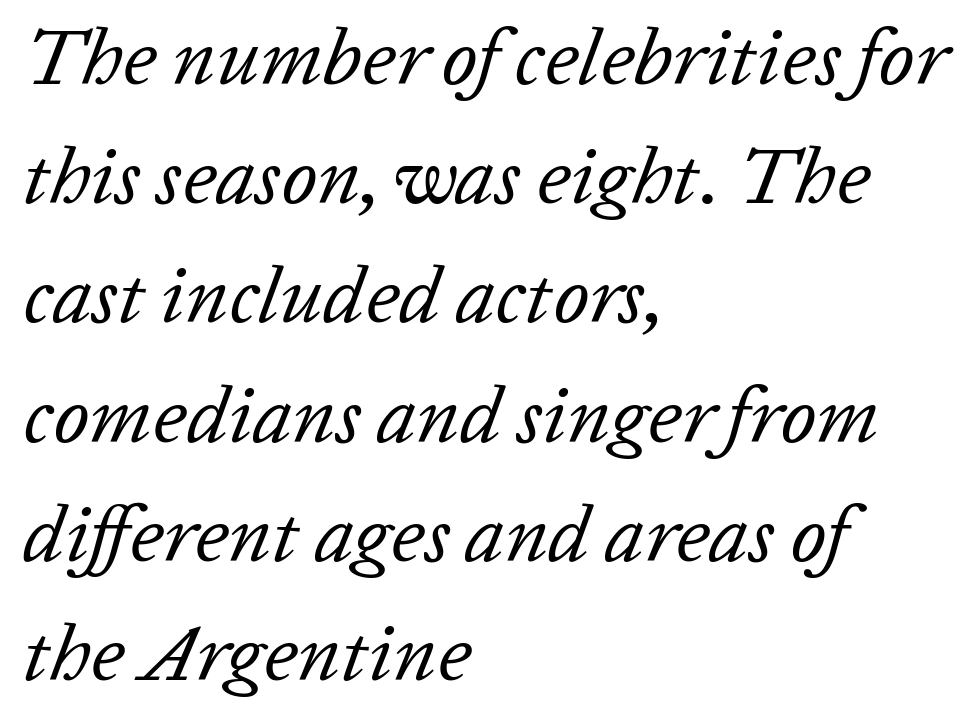
Q: Is the text bold? A: No.
Q: Is the text italic (slanted)? A: Yes, it leans right by about 20 degrees.
Q: Is the text underlined? A: No.
Q: How is the paragraph aligned? A: Left-aligned.
Q: Is the spacing between letters normal or unusually wide? A: Normal.
Q: Is the spacing between lines tight, normal or loose? A: Normal.
Q: Width (condensed, normal, or wide)? A: Normal.
Q: Stroke contrast? A: Low.
Q: x-height? A: Medium.
Q: Monospaced? A: No.
